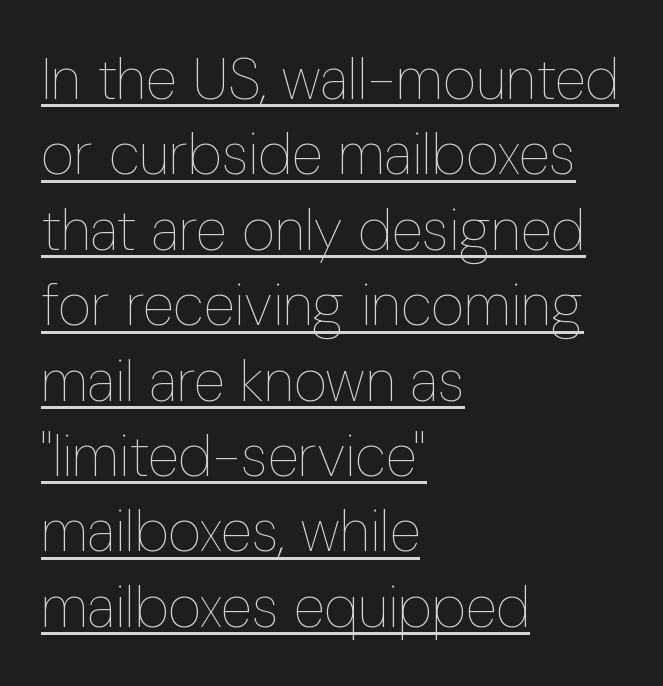
Q: Is the text bold? A: No.
Q: Is the text italic (slanted)? A: No, it is upright.
Q: Is the text underlined? A: Yes.
Q: How is the paragraph aligned? A: Left-aligned.
Q: Is the spacing between letters normal or unusually wide? A: Normal.
Q: Is the spacing between lines tight, normal or loose? A: Normal.
Q: Width (condensed, normal, or wide)? A: Condensed.
Q: Stroke contrast? A: Low.
Q: x-height? A: Medium.
Q: Monospaced? A: No.
